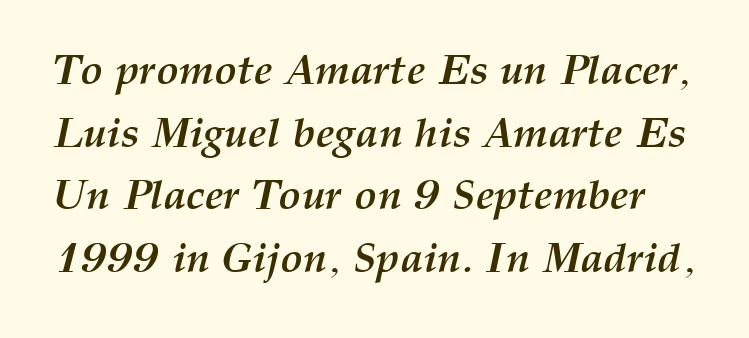
The image shows 42 px semibold type, italic (leaning right); set normal line spacing (1.49x), normal letter spacing, not underlined; medium stroke contrast and a medium x-height.
